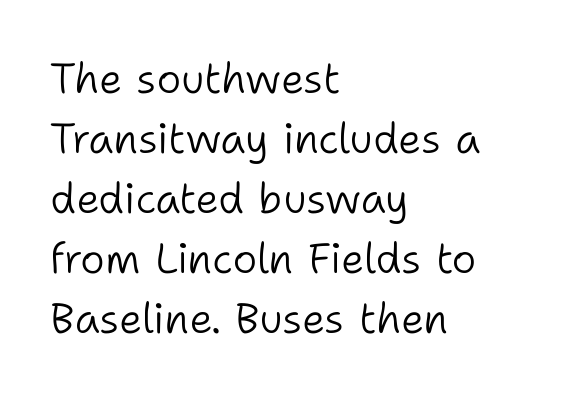
The image shows 42 px light sans-serif type, upright; set left-aligned, normal line spacing (1.43x), normal letter spacing, not underlined; low stroke contrast and a medium x-height.
